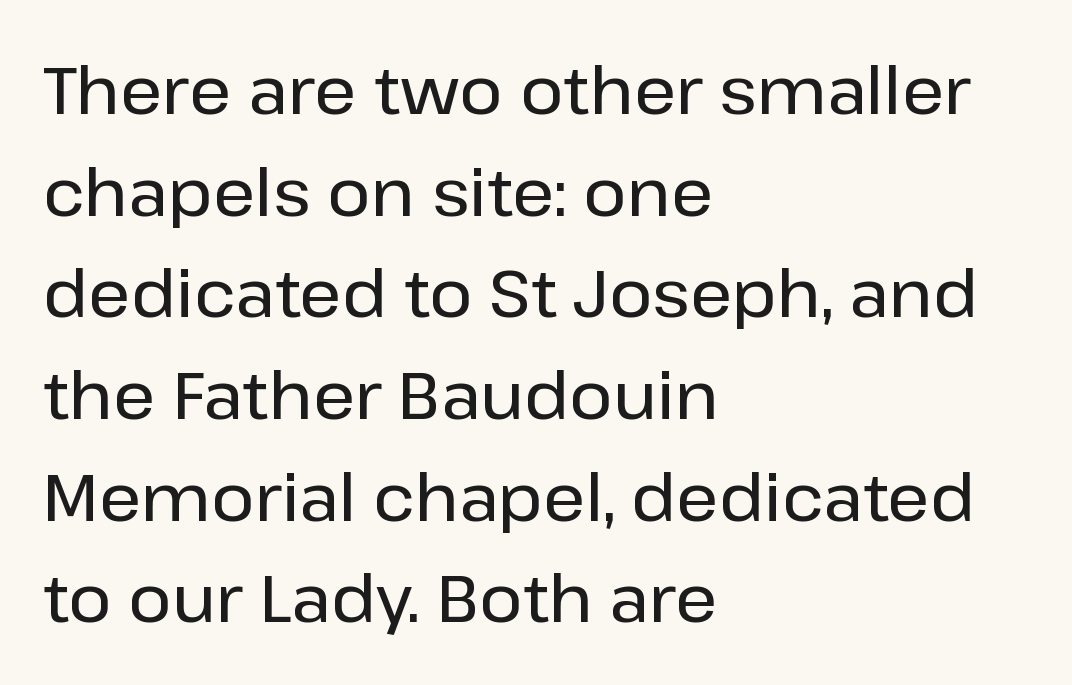
{"serif": "no", "italic": "no", "width": "normal", "stroke_contrast": "low", "x_height": "medium", "monospaced": "no", "underline": "no", "align": "left", "line_spacing": "normal", "line_spacing_ratio": 1.54, "letter_spacing": "normal", "letter_spacing_em": 0.0, "glyph_px": 66}
